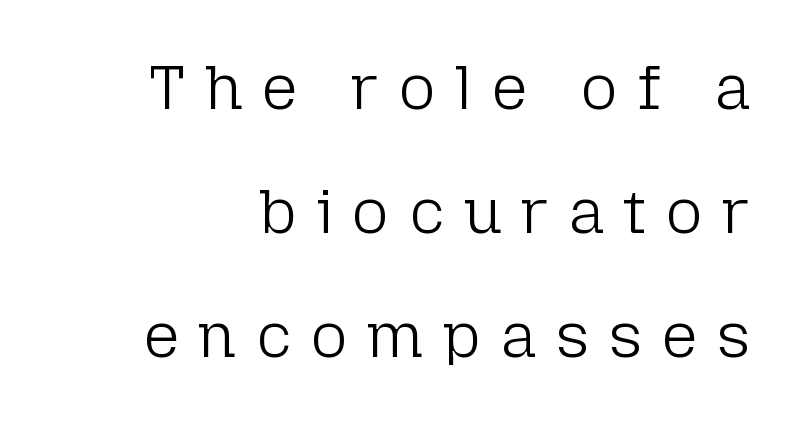
Spacing verdict: proportional, widths tailored to each character. The font sits on the lighter half of the weight spectrum, regular included. This rendering features lettering with no underline. This sample uses expanded letter spacing, leaving extra air between glyphs.
